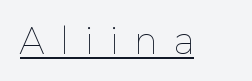
Q: Is the text bold? A: No.
Q: Is the text italic (slanted)? A: No, it is upright.
Q: Is the text underlined? A: Yes.
Q: Is the spacing between letters normal or unusually wide? A: Unusually wide.
Q: Width (condensed, normal, or wide)? A: Normal.
Q: Stroke contrast? A: Low.
Q: x-height? A: Medium.
Q: Monospaced? A: No.
